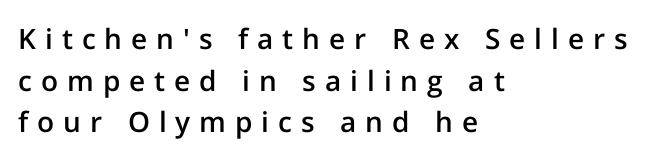
{"serif": "no", "italic": "no", "bold": "semi", "weight": "semibold", "width": "normal", "stroke_contrast": "low", "x_height": "medium", "monospaced": "no", "underline": "no", "align": "left", "line_spacing": "normal", "line_spacing_ratio": 1.49, "letter_spacing": "wide", "letter_spacing_em": 0.32, "glyph_px": 28}
